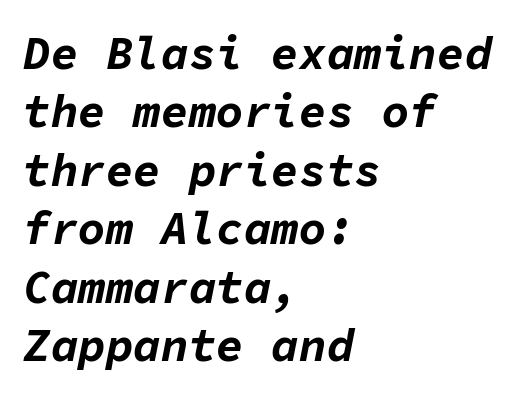
The image shows 46 px bold type, italic (leaning right), monospaced; set left-aligned, normal line spacing (1.27x), normal letter spacing, not underlined; low stroke contrast and a medium x-height.
